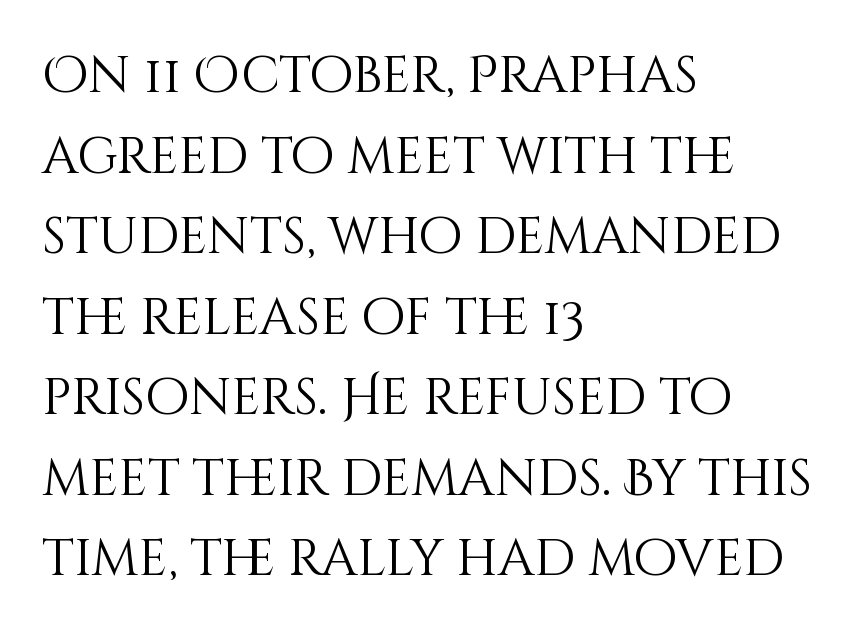
{"italic": "no", "bold": "no", "weight": "light", "width": "normal", "stroke_contrast": "medium", "x_height": "large", "monospaced": "no", "underline": "no", "align": "left", "line_spacing": "normal", "line_spacing_ratio": 1.58, "letter_spacing": "normal", "letter_spacing_em": 0.0, "glyph_px": 51}
